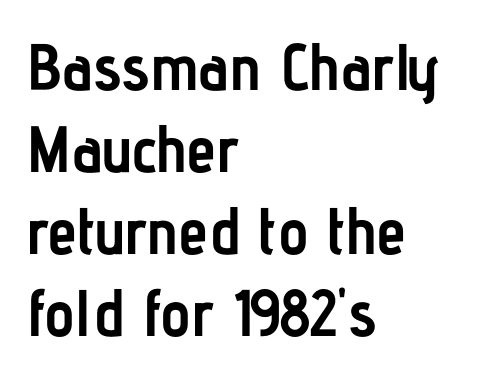
You could not count columns in this text — the font is proportionally spaced. The tracking reads as untouched default to a designer's eye. Heft: maximum for text — a bold. The lines are quadded left. These lines were composed using upright roman letters. The string is rendered with underlining switched off.
